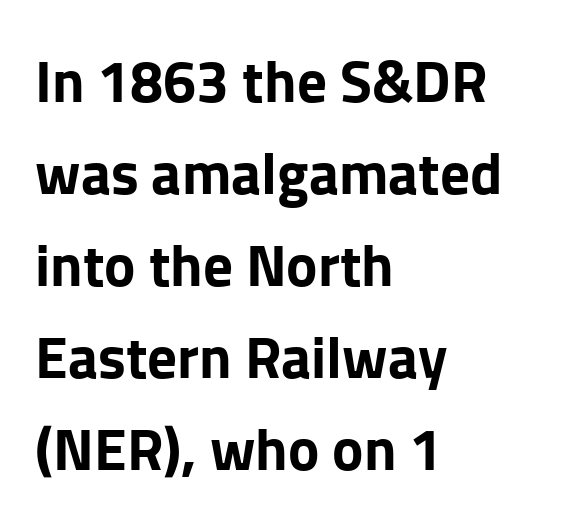
Q: Is the text bold? A: Yes.
Q: Is the text italic (slanted)? A: No, it is upright.
Q: Is the typeface a serif or a sans-serif typeface? A: Sans-serif.
Q: Is the text underlined? A: No.
Q: How is the paragraph aligned? A: Left-aligned.
Q: Is the spacing between letters normal or unusually wide? A: Normal.
Q: Is the spacing between lines tight, normal or loose? A: Normal.
Q: Width (condensed, normal, or wide)? A: Normal.
Q: Stroke contrast? A: Low.
Q: x-height? A: Medium.
Q: Monospaced? A: No.
